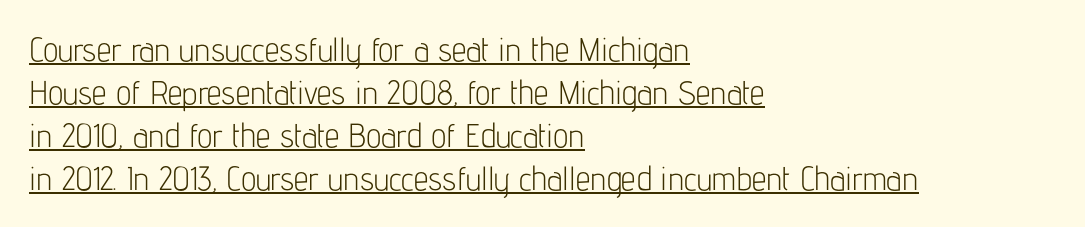
The image shows 33 px light, condensed sans-serif type, upright; set left-aligned, normal line spacing (1.3x), normal letter spacing, underlined; low stroke contrast and a medium x-height.
